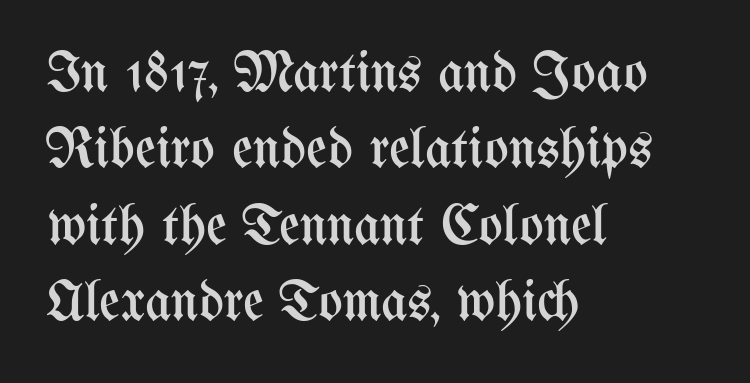
{"italic": "no", "bold": "no", "weight": "regular", "width": "condensed", "stroke_contrast": "medium", "x_height": "medium", "monospaced": "no", "underline": "no", "align": "left", "line_spacing": "normal", "line_spacing_ratio": 1.34, "letter_spacing": "normal", "letter_spacing_em": 0.0, "glyph_px": 57}
